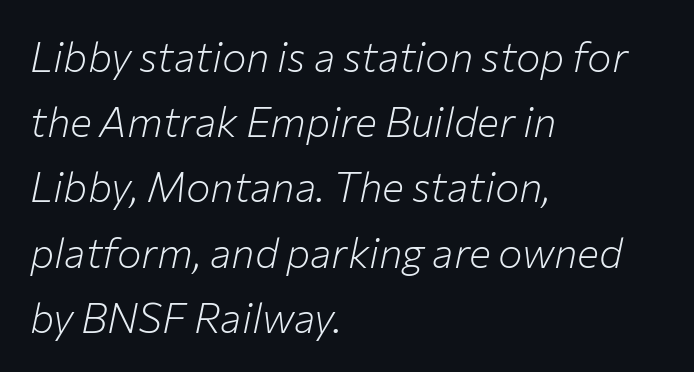
The image shows 41 px light type, italic (leaning right); set left-aligned, normal line spacing (1.59x), normal letter spacing, not underlined; low stroke contrast and a medium x-height.
